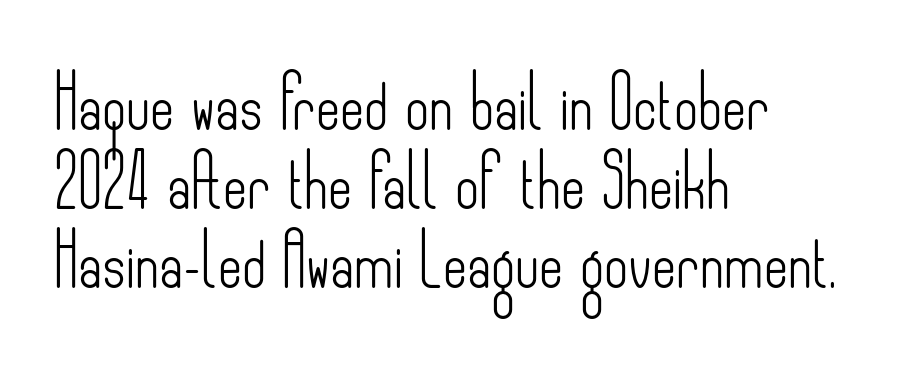
{"serif": "no", "italic": "no", "bold": "no", "weight": "light", "width": "condensed", "stroke_contrast": "low", "x_height": "small", "monospaced": "no", "underline": "no", "align": "left", "line_spacing": "normal", "line_spacing_ratio": 1.52, "letter_spacing": "normal", "letter_spacing_em": 0.0, "glyph_px": 52}
